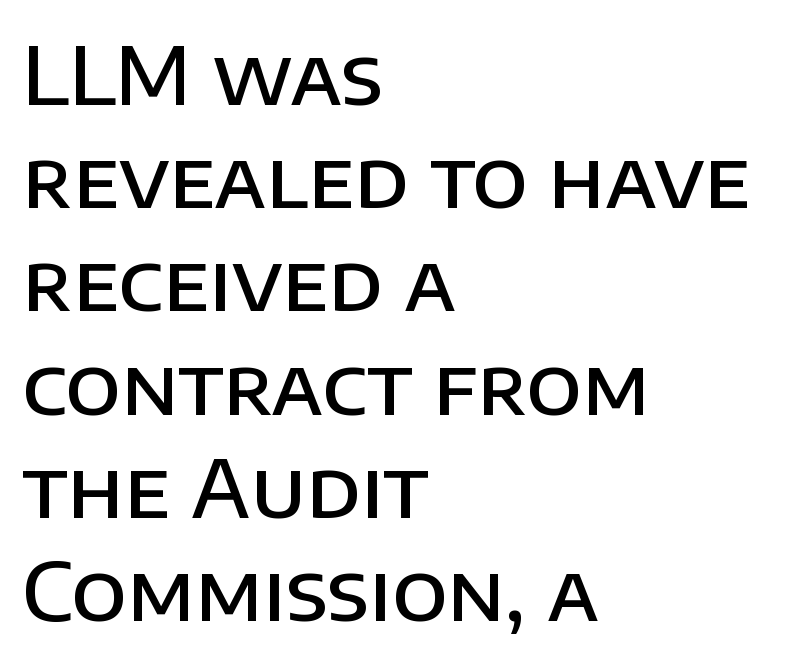
Q: Is the text bold? A: Semi-bold.
Q: Is the text italic (slanted)? A: No, it is upright.
Q: Is the typeface a serif or a sans-serif typeface? A: Sans-serif.
Q: Is the text underlined? A: No.
Q: How is the paragraph aligned? A: Left-aligned.
Q: Is the spacing between letters normal or unusually wide? A: Normal.
Q: Is the spacing between lines tight, normal or loose? A: Normal.
Q: Width (condensed, normal, or wide)? A: Normal.
Q: Stroke contrast? A: Low.
Q: x-height? A: Large.
Q: Monospaced? A: No.
